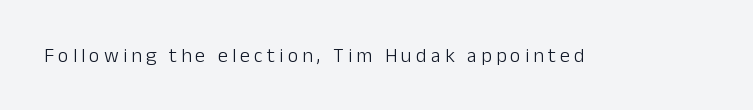
{"italic": "no", "bold": "no", "underline": "no", "letter_spacing": "wide", "letter_spacing_em": 0.21, "glyph_px": 20}
